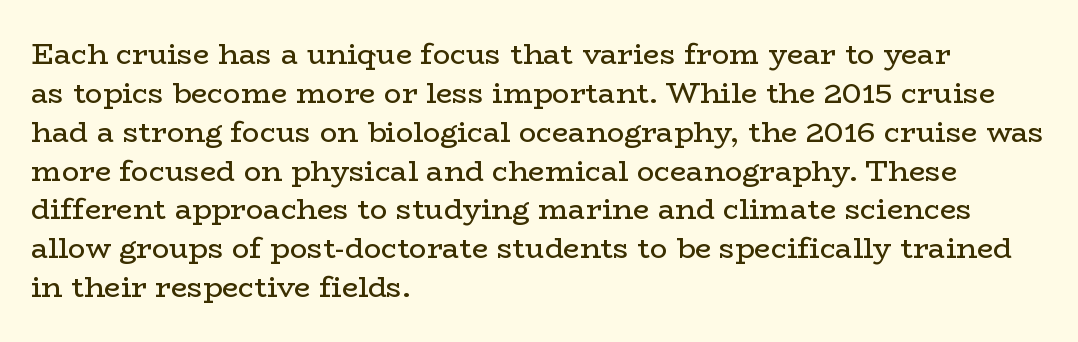
{"serif": "yes", "italic": "no", "bold": "no", "weight": "regular", "width": "wide", "stroke_contrast": "low", "x_height": "medium", "monospaced": "no", "underline": "no", "align": "left", "line_spacing": "normal", "line_spacing_ratio": 1.34, "letter_spacing": "normal", "letter_spacing_em": 0.0, "glyph_px": 29}
